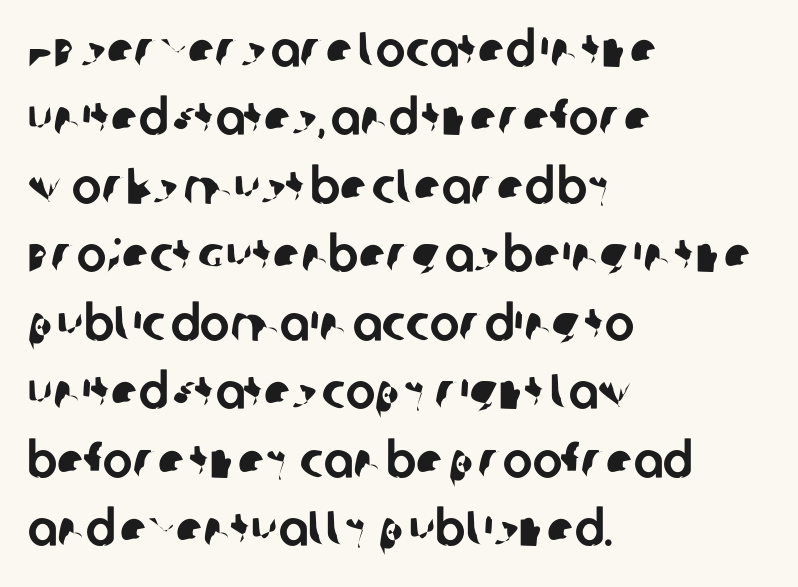
Type without underlining. The text block is weighted toward the left margin, trailing off unevenly rightward. This sample has the flowing, uneven cadence of proportional lettering. A sans-serif font was chosen for this passage. The tracking reads as untouched default to a designer's eye.
